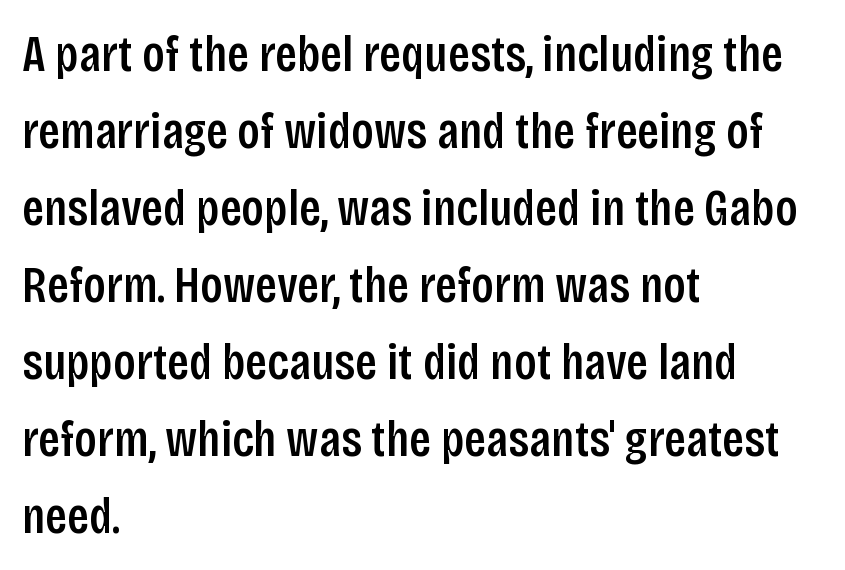
Horizontally, the lines are justified to the leading edge only. Clear beneath every line of the passage. The font's upright variant was chosen for this text. Does the leading feel generous? No, just average. You can tell from the bare stems that sans-serif type was used. These lines are rendered in a variable-pitch font.
